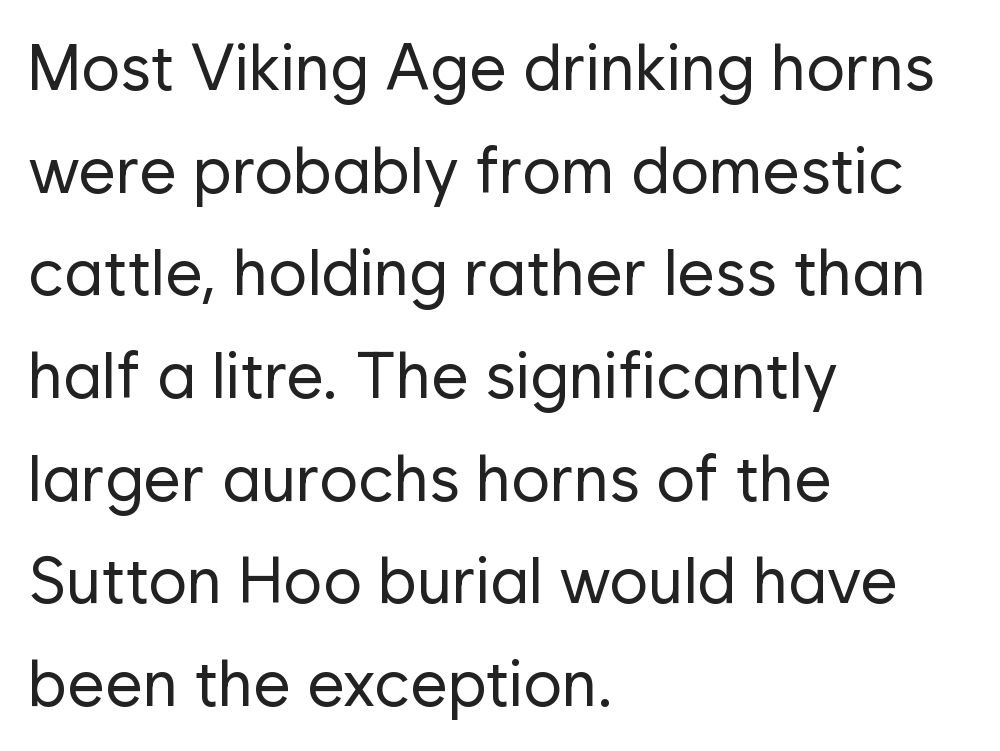
{"serif": "no", "italic": "no", "bold": "no", "weight": "regular", "width": "normal", "stroke_contrast": "low", "x_height": "medium", "monospaced": "no", "underline": "no", "align": "left", "line_spacing": "normal", "line_spacing_ratio": 1.58, "letter_spacing": "normal", "letter_spacing_em": 0.0, "glyph_px": 65}
